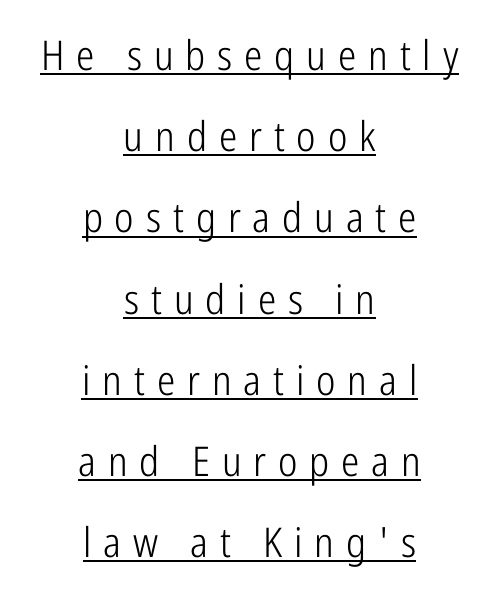
Q: Is the text bold? A: No.
Q: Is the text italic (slanted)? A: No, it is upright.
Q: Is the typeface a serif or a sans-serif typeface? A: Sans-serif.
Q: Is the text underlined? A: Yes.
Q: How is the paragraph aligned? A: Centered.
Q: Is the spacing between letters normal or unusually wide? A: Unusually wide.
Q: Is the spacing between lines tight, normal or loose? A: Loose.
Q: Width (condensed, normal, or wide)? A: Condensed.
Q: Stroke contrast? A: Low.
Q: x-height? A: Medium.
Q: Monospaced? A: No.
